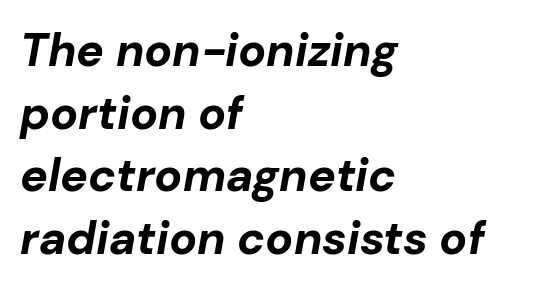
The image shows 46 px bold type, italic (leaning right); set left-aligned, normal line spacing (1.36x), normal letter spacing, not underlined; low stroke contrast and a medium x-height.
